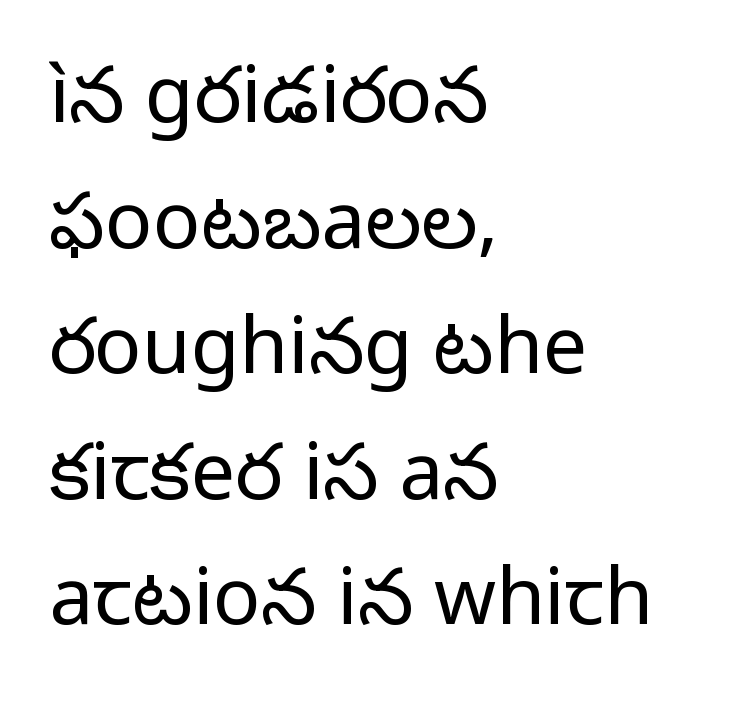
{"serif": "no", "italic": "no", "bold": "no", "weight": "regular", "width": "normal", "stroke_contrast": "low", "x_height": "medium", "monospaced": "no", "underline": "no", "align": "left", "line_spacing": "normal", "line_spacing_ratio": 1.59, "letter_spacing": "normal", "letter_spacing_em": 0.0, "glyph_px": 79}
